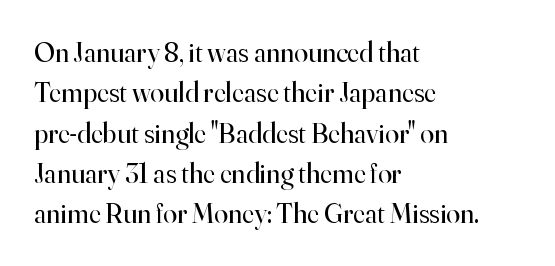
Q: Is the text bold? A: No.
Q: Is the text italic (slanted)? A: No, it is upright.
Q: Is the typeface a serif or a sans-serif typeface? A: Serif.
Q: Is the text underlined? A: No.
Q: How is the paragraph aligned? A: Left-aligned.
Q: Is the spacing between letters normal or unusually wide? A: Normal.
Q: Is the spacing between lines tight, normal or loose? A: Normal.
Q: Width (condensed, normal, or wide)? A: Normal.
Q: Stroke contrast? A: High.
Q: x-height? A: Small.
Q: Monospaced? A: No.
